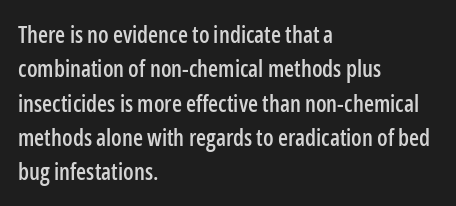
{"italic": "no", "underline": "no", "align": "left", "line_spacing": "normal", "line_spacing_ratio": 1.49, "letter_spacing": "normal", "letter_spacing_em": 0.0, "glyph_px": 23}
